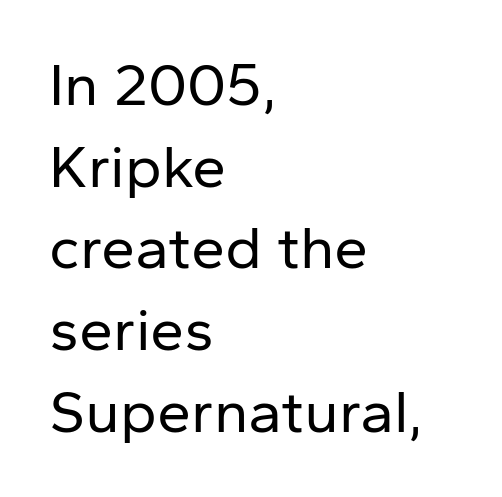
The image shows 61 px regular-weight sans-serif type, upright; set left-aligned, normal line spacing (1.34x), normal letter spacing, not underlined; low stroke contrast and a medium x-height.
